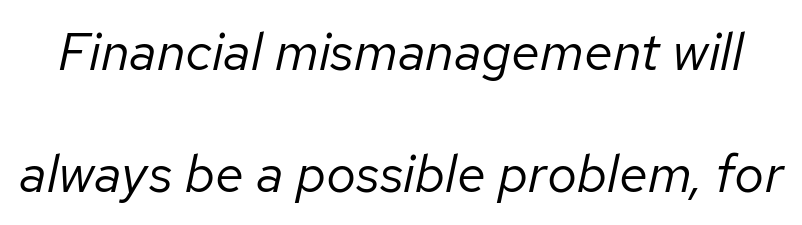
{"italic": "yes", "lean": "right", "slant_degrees": 12, "bold": "no", "weight": "regular", "width": "normal", "stroke_contrast": "low", "x_height": "medium", "monospaced": "no", "underline": "no", "line_spacing": "loose", "line_spacing_ratio": 2.3, "letter_spacing": "normal", "letter_spacing_em": 0.0, "glyph_px": 53}
